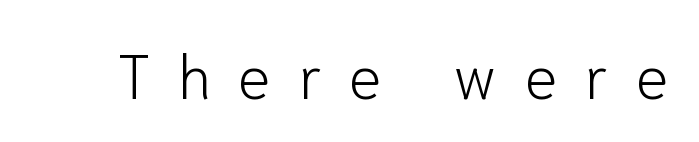
A typesetter would call this heavily tracked-out type. Do the characters align in a grid? No, the font is proportional. Type without underlining. Classification — sans serif.
